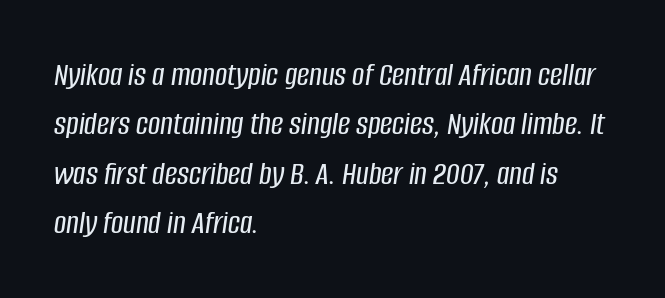
Each letter keeps its own natural width here, so spacing adapts to shape. Line beginnings align vertically; line endings do not. The lettering tilts uniformly, giving the passage an italic look. Any mark beneath the type? The region is blank.
